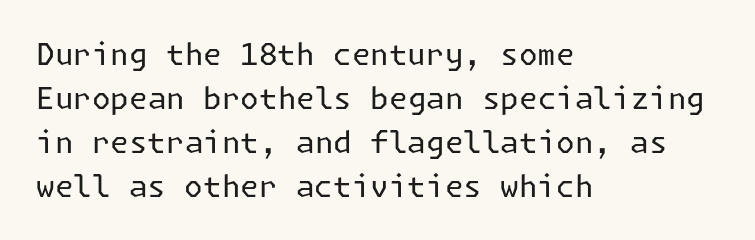
Q: Is the text bold? A: No.
Q: Is the text italic (slanted)? A: No, it is upright.
Q: Is the typeface a serif or a sans-serif typeface? A: Sans-serif.
Q: Is the text underlined? A: No.
Q: How is the paragraph aligned? A: Left-aligned.
Q: Is the spacing between letters normal or unusually wide? A: Normal.
Q: Is the spacing between lines tight, normal or loose? A: Normal.
Q: Width (condensed, normal, or wide)? A: Normal.
Q: Stroke contrast? A: Low.
Q: x-height? A: Medium.
